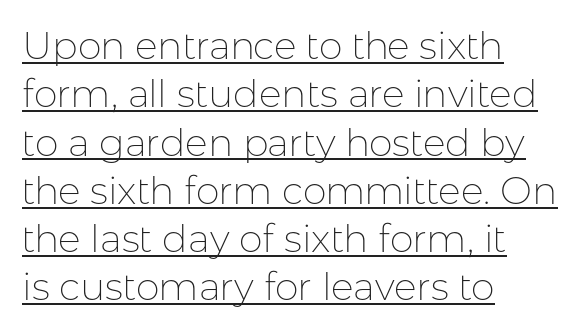
{"serif": "no", "italic": "no", "bold": "no", "weight": "thin", "width": "normal", "stroke_contrast": "low", "x_height": "medium", "monospaced": "no", "underline": "yes", "align": "left", "line_spacing": "normal", "line_spacing_ratio": 1.27, "letter_spacing": "normal", "letter_spacing_em": 0.0, "glyph_px": 38}
